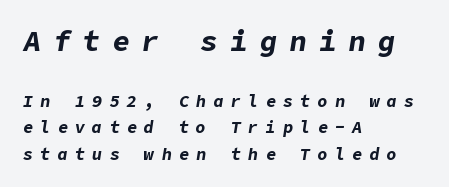
Q: Is the text bold? A: Yes.
Q: Is the text italic (slanted)? A: Yes, it leans right by about 9 degrees.
Q: Is the text underlined? A: No.
Q: How is the paragraph aligned? A: Left-aligned.
Q: Is the spacing between letters normal or unusually wide? A: Unusually wide.
Q: Is the spacing between lines tight, normal or loose? A: Normal.
Q: Which block of text is set in a larger size, the first (top) or the second (bottom)? A: The first (top) one.
Q: Width (condensed, normal, or wide)? A: Normal.
Q: Stroke contrast? A: Low.
Q: x-height? A: Medium.
